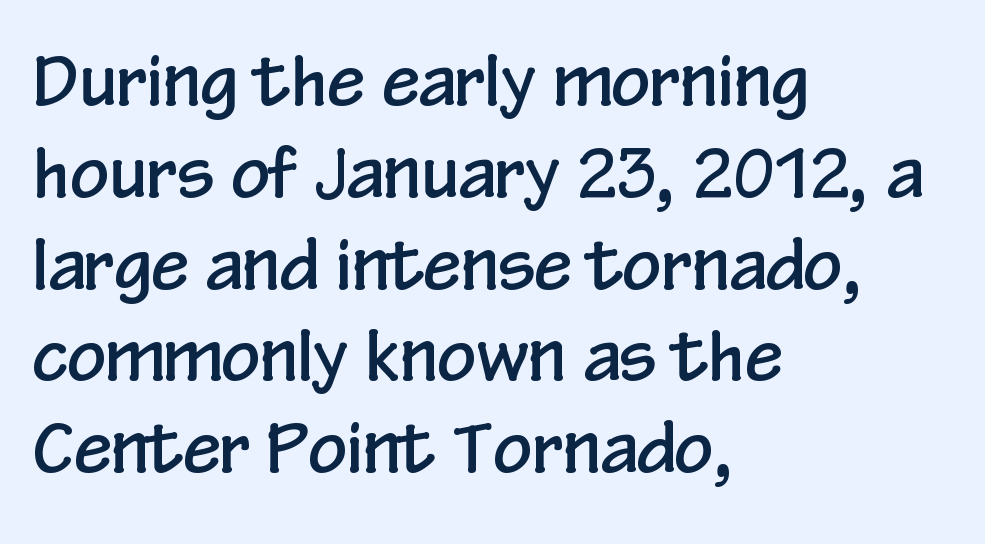
How would I describe the line gaps? Plain and ordinary. The face used here is rendered with its standard letterfit. Compared with a centered layout, this one pins lines to the left instead. Unmarked baselines from the first word to the last.
